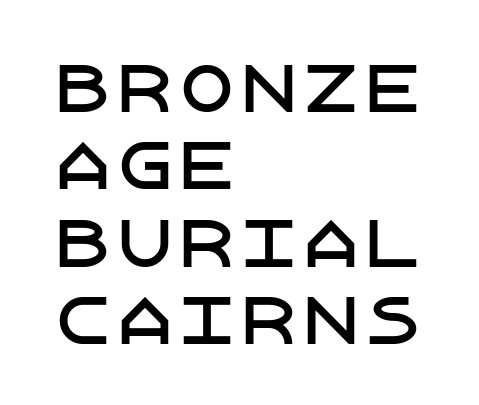
Q: Is the text italic (slanted)? A: No, it is upright.
Q: Is the typeface a serif or a sans-serif typeface? A: Sans-serif.
Q: Is the text underlined? A: No.
Q: How is the paragraph aligned? A: Left-aligned.
Q: Is the spacing between letters normal or unusually wide? A: Normal.
Q: Is the spacing between lines tight, normal or loose? A: Normal.
Q: Width (condensed, normal, or wide)? A: Normal.
Q: Stroke contrast? A: Low.
Q: x-height? A: Large.
